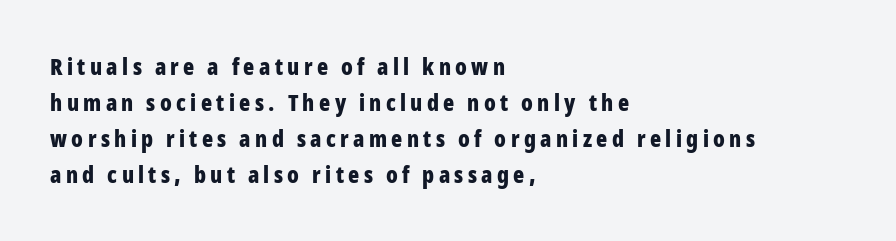
Check the space under the baseline: it is left empty. Layout note: lines flush left. These lines sit exactly where default settings would place them. The face used here has the dense, thick strokes of a bold.
